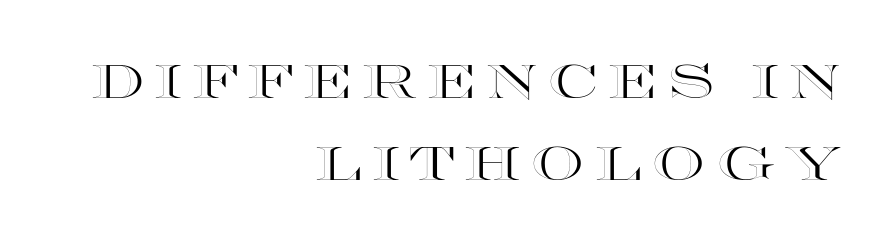
Q: Is the text italic (slanted)? A: No, it is upright.
Q: Is the text underlined? A: No.
Q: How is the paragraph aligned? A: Right-aligned.
Q: Is the spacing between letters normal or unusually wide? A: Unusually wide.
Q: Width (condensed, normal, or wide)? A: Wide.
Q: x-height? A: Large.
Q: Monospaced? A: No.
